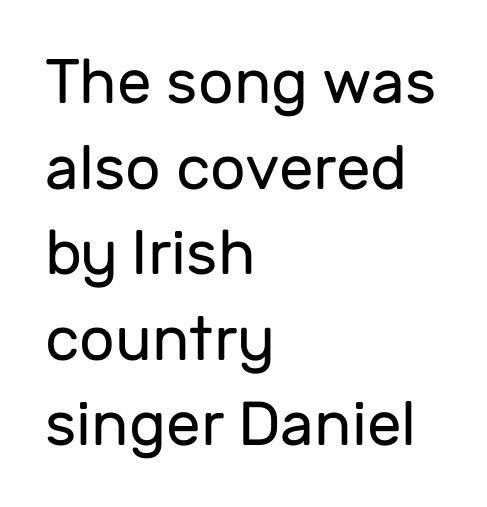
The image shows 62 px regular-weight sans-serif type, upright; set left-aligned, normal line spacing (1.38x), normal letter spacing, not underlined; low stroke contrast and a medium x-height.
